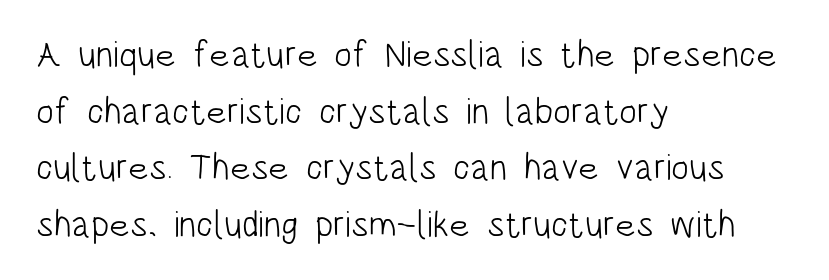
Q: Is the text bold? A: No.
Q: Is the text italic (slanted)? A: No, it is upright.
Q: Is the typeface a serif or a sans-serif typeface? A: Sans-serif.
Q: Is the text underlined? A: No.
Q: How is the paragraph aligned? A: Left-aligned.
Q: Is the spacing between letters normal or unusually wide? A: Normal.
Q: Is the spacing between lines tight, normal or loose? A: Normal.
Q: Width (condensed, normal, or wide)? A: Condensed.
Q: Stroke contrast? A: Low.
Q: x-height? A: Large.
Q: Monospaced? A: No.
